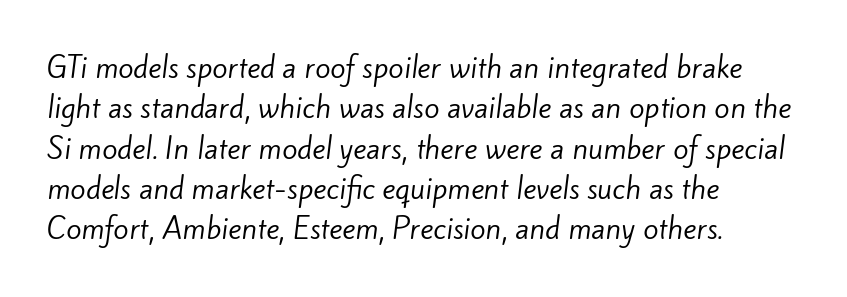
The image shows 28 px regular-weight sans-serif type; set left-aligned, normal line spacing (1.44x), normal letter spacing, not underlined; low stroke contrast and a small x-height.
